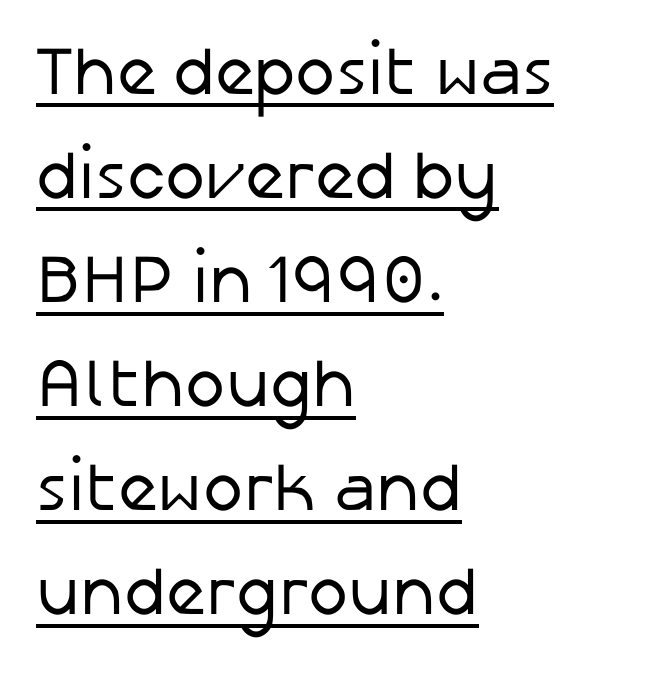
No extra tracking has been applied to these lines. A roman cut, with each character standing at attention. What's the leading like? Ordinary, nothing unusual. Weight: in the light-to-regular range.
